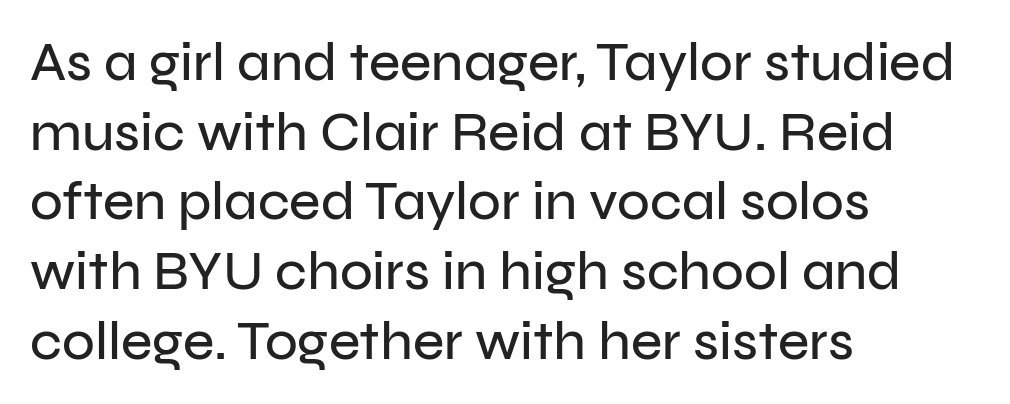
Posture: straight, roman, zero tilt. Nothing unusual about the tracking: characters are spaced as the font intends. Decoration check: the copy has no underline. The paragraph shown leans on its left margin. Letterform terminals end flat and unadorned throughout the passage. The passage shown is typed in a proportional face where columns would drift.
